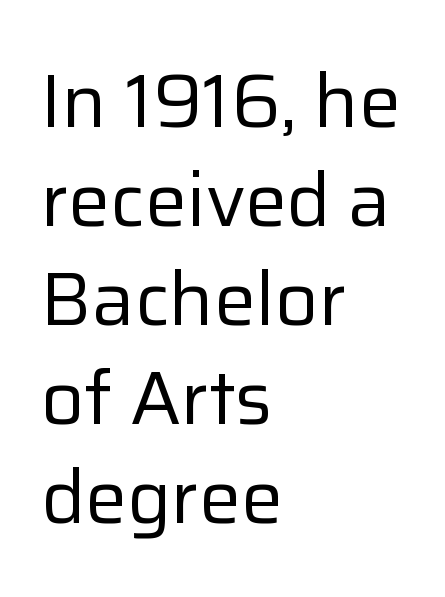
The passage shown is typed in a proportional face where columns would drift. You can tell from the bare stems that sans-serif type was used. The specimen omits any rule beneath the text block's lines. Is there any slant? The stems are plumb. Reading down the column, the eye jumps a familiar distance to each next line. The paragraph shown leans on its left margin.
